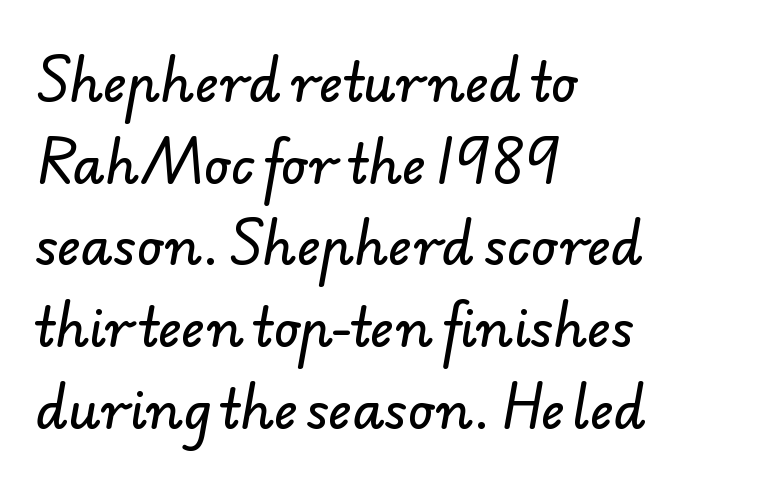
Type without underlining. The rows are spaced the way most documents space them. Short note: letters normally spaced. Classification — sans serif. Reading down the block, your eye returns to a fixed left position each line. Looks like regular typesetting: each glyph gets only the width it needs.
